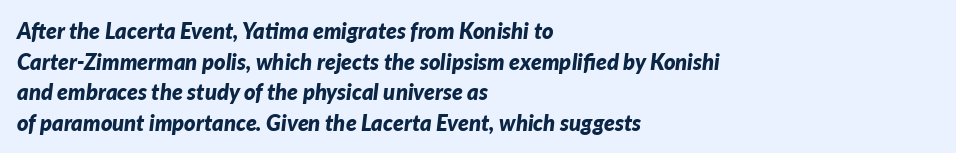
Words appear dense and cohesive because spacing is normal. The designer left line spacing at the default. An italicized treatment has been applied to the whole sample. Every row of glyphs begins at an identical x-position on the left. Caption: bold face, heavy strokes. Glance below the letters and you will spot only blank space.
